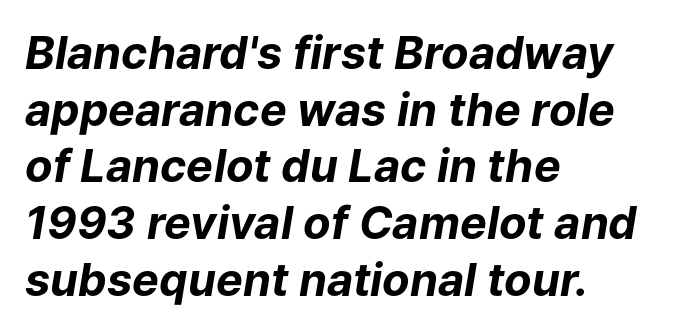
Q: Is the text bold? A: Yes.
Q: Is the text italic (slanted)? A: Yes, it leans right by about 9 degrees.
Q: Is the text underlined? A: No.
Q: How is the paragraph aligned? A: Left-aligned.
Q: Is the spacing between letters normal or unusually wide? A: Normal.
Q: Is the spacing between lines tight, normal or loose? A: Normal.
Q: Width (condensed, normal, or wide)? A: Normal.
Q: Stroke contrast? A: Low.
Q: x-height? A: Medium.
Q: Monospaced? A: No.
